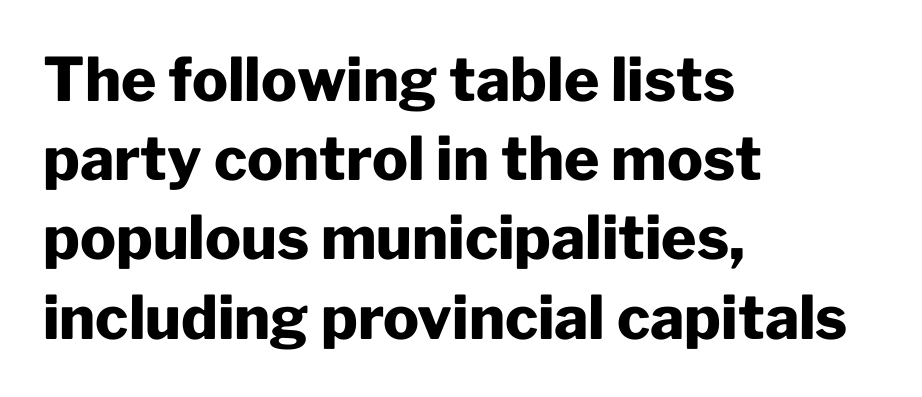
The image shows 60 px heavy sans-serif type, upright; set left-aligned, normal line spacing (1.32x), normal letter spacing, not underlined; low stroke contrast and a medium x-height.
